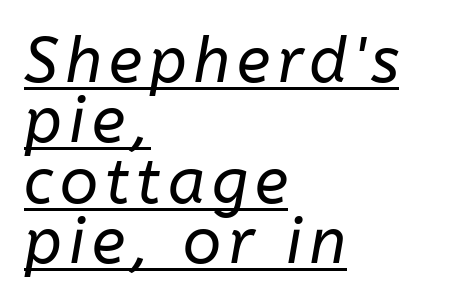
You can see a thin bar hugging the bottom of the glyphs. Italic? Definitely — the glyphs are oblique. Rows of type sit shoulder to shoulder in the vertical direction. Unbolded letterforms with no extra heft. Line beginnings align vertically; line endings do not. Do the characters align in a grid? No, the font is proportional.
